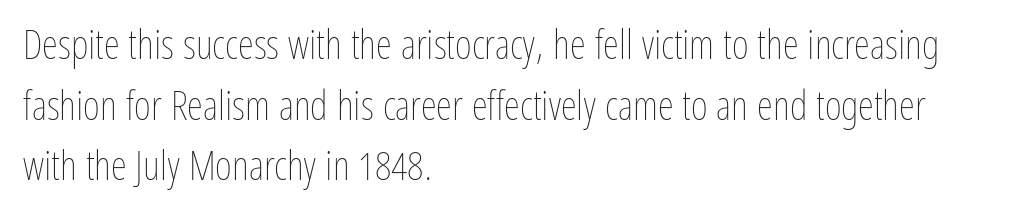
The typography opts for an upright posture over an oblique one. Left-aligned paragraph, ragged on the right. Is the type heavy? It reads as light-to-regular instead. Varying glyph widths throughout — classic text-font behaviour.
